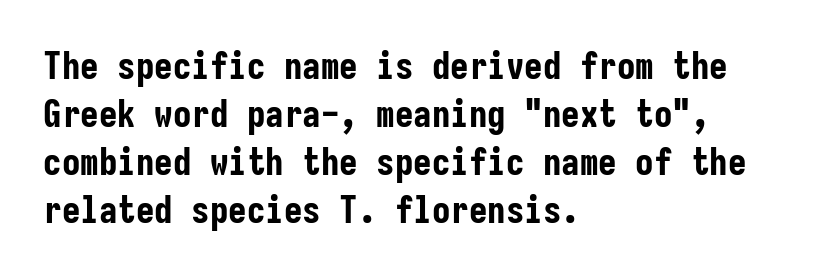
{"serif": "no", "italic": "no", "bold": "yes", "weight": "bold", "width": "condensed", "stroke_contrast": "low", "x_height": "medium", "monospaced": "yes", "underline": "no", "align": "left", "line_spacing": "normal", "line_spacing_ratio": 1.3, "letter_spacing": "normal", "letter_spacing_em": 0.0, "glyph_px": 37}
